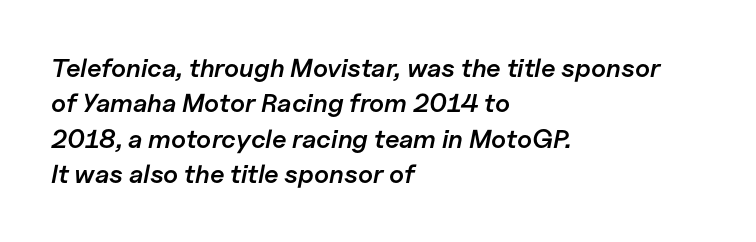
Caption: standard tracking, unaltered. The foot of each line stays bare and open. Look at the stroke-to-counter ratio: somewhat heavy, a semibold. In terms of leading, this rendering sits right in the middle. The typography opts for an oblique posture over an upright one.
